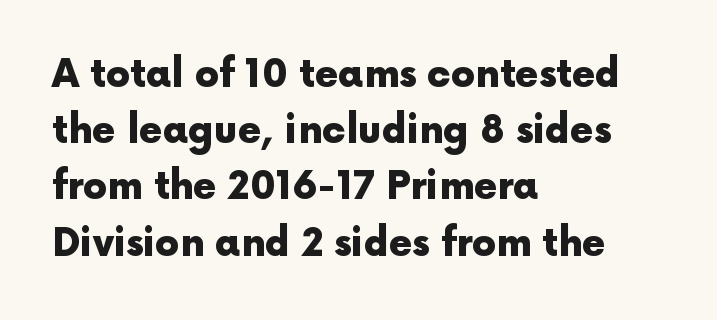
{"serif": "no", "italic": "no", "bold": "yes", "weight": "heavy", "width": "normal", "x_height": "medium", "monospaced": "no", "underline": "no", "align": "left", "line_spacing": "normal", "line_spacing_ratio": 1.48, "letter_spacing": "normal", "letter_spacing_em": 0.0, "glyph_px": 38}
